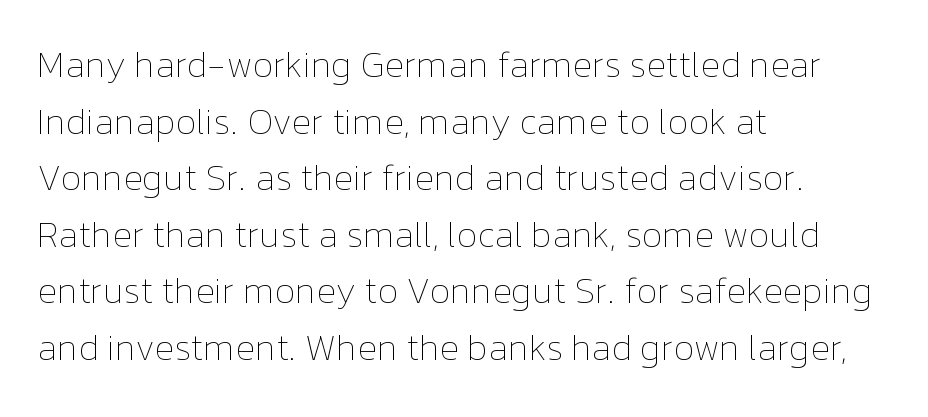
The characters are drawn with everyday or finer stroke widths. In terms of letterspacing, this is plain default setting. Nobody drew a line under any word here. This sample keeps an unexceptional amount of space between lines. Style check: upright.
